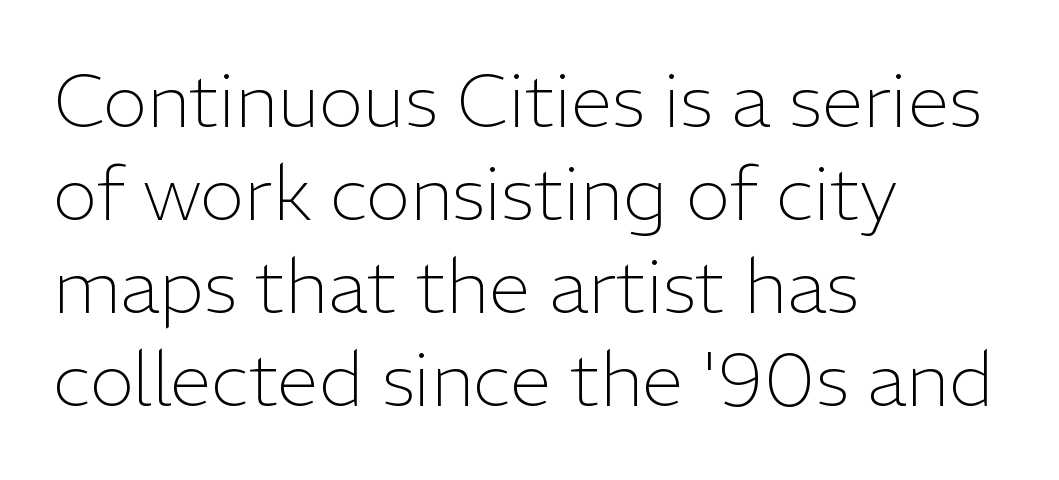
Q: Is the text bold? A: No.
Q: Is the text italic (slanted)? A: No, it is upright.
Q: Is the typeface a serif or a sans-serif typeface? A: Sans-serif.
Q: Is the text underlined? A: No.
Q: How is the paragraph aligned? A: Left-aligned.
Q: Is the spacing between letters normal or unusually wide? A: Normal.
Q: Width (condensed, normal, or wide)? A: Normal.
Q: Stroke contrast? A: Low.
Q: x-height? A: Medium.
Q: Monospaced? A: No.
